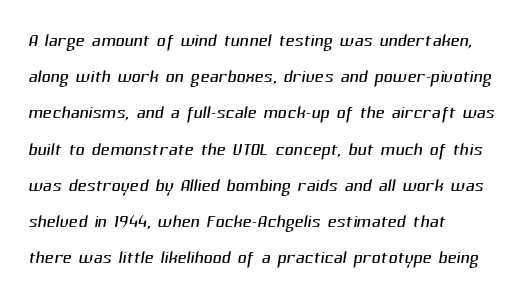
Has an underline been added? It has not. The passage shown has conventional tracking throughout. Heaviness? Minimal to ordinary, like unemphasized prose. Rows of type keep a routine distance in the vertical direction. These lines are set flush left with a ragged right edge.
